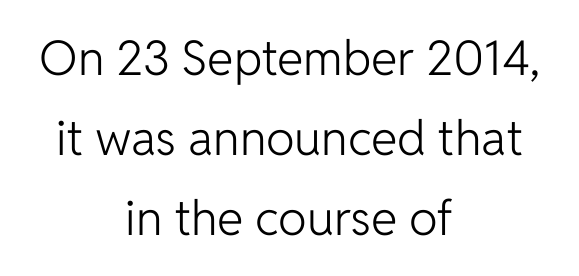
Any mark beneath the type? The region is blank. Leftover space on each line is divided equally before and after the words. A roman cut, with each character standing at attention. Think standard paragraph weight, or any step lighter than that. These lines are rendered in a variable-pitch font.
